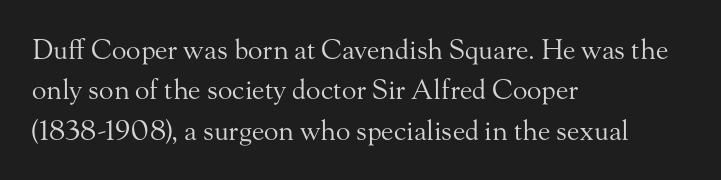
The passage shown stacks its lines at a standard gap. Students, note that the glyphs here touch the page at normal intervals. This reads as an unemphasized weight, regular at the heaviest. Typeset ragged right — the left edge is the straight one. No italicization has been applied; the sample stays upright.
